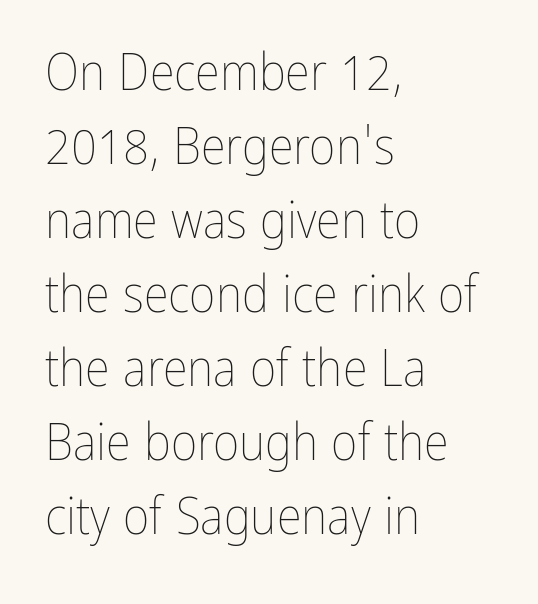
The image shows 51 px thin, condensed type, upright; set left-aligned, normal line spacing (1.45x), normal letter spacing, not underlined; low stroke contrast and a medium x-height.
